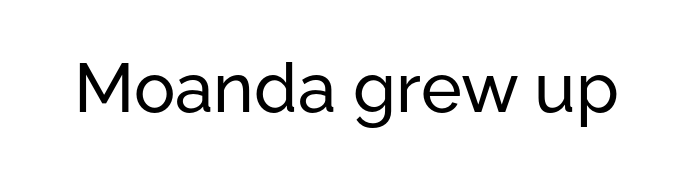
Is there any slant? The stems are plumb. Has an underline been added? It has not. Think of a printed novel: that variable character pitch is what you see here. The letterforms sit shoulder to shoulder at normal distance.
